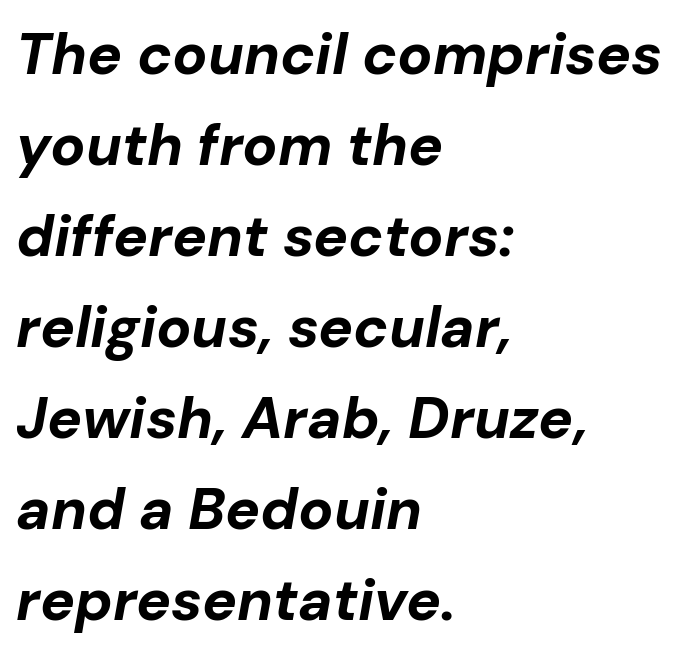
Quick note: interline space is typical. Compared with typical body copy, the letter spacing here is the same. The string is rendered with underlining switched off. The font's italic variant was chosen for this text. This sample has the flowing, uneven cadence of proportional lettering. I'd describe the lettering as bold — thick and assertive.
